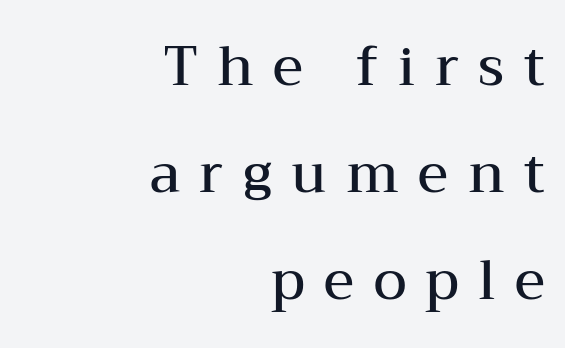
Q: Is the text bold? A: Semi-bold.
Q: Is the text italic (slanted)? A: No, it is upright.
Q: Is the typeface a serif or a sans-serif typeface? A: Serif.
Q: Is the text underlined? A: No.
Q: How is the paragraph aligned? A: Right-aligned.
Q: Is the spacing between letters normal or unusually wide? A: Unusually wide.
Q: Is the spacing between lines tight, normal or loose? A: Loose.
Q: Width (condensed, normal, or wide)? A: Wide.
Q: Stroke contrast? A: Medium.
Q: x-height? A: Medium.
Q: Monospaced? A: No.
